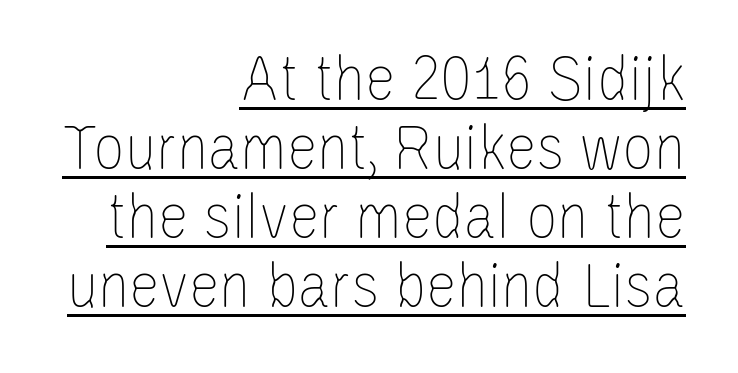
One glance says dense: line gaps are narrower than usual. The rendered words wear a rule along their underside. Is this a fixed-width face? No — the glyphs have proportional, varying widths. The tracking reads as untouched default to a designer's eye. Tall strokes in this sample are plumb rather than angled. The cut favours lightness, reaching ordinary text weight at its darkest.
